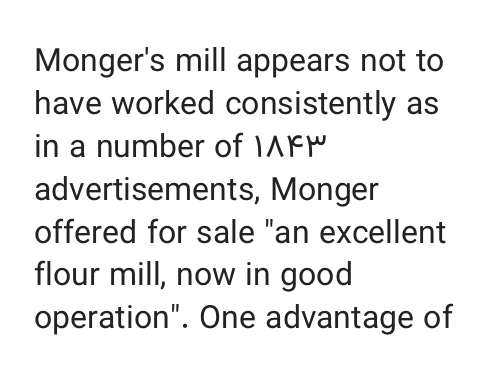
Q: Is the text bold? A: No.
Q: Is the text italic (slanted)? A: No, it is upright.
Q: Is the typeface a serif or a sans-serif typeface? A: Sans-serif.
Q: Is the text underlined? A: No.
Q: How is the paragraph aligned? A: Left-aligned.
Q: Is the spacing between letters normal or unusually wide? A: Normal.
Q: Is the spacing between lines tight, normal or loose? A: Normal.
Q: Width (condensed, normal, or wide)? A: Normal.
Q: Stroke contrast? A: Low.
Q: x-height? A: Medium.
Q: Monospaced? A: No.
